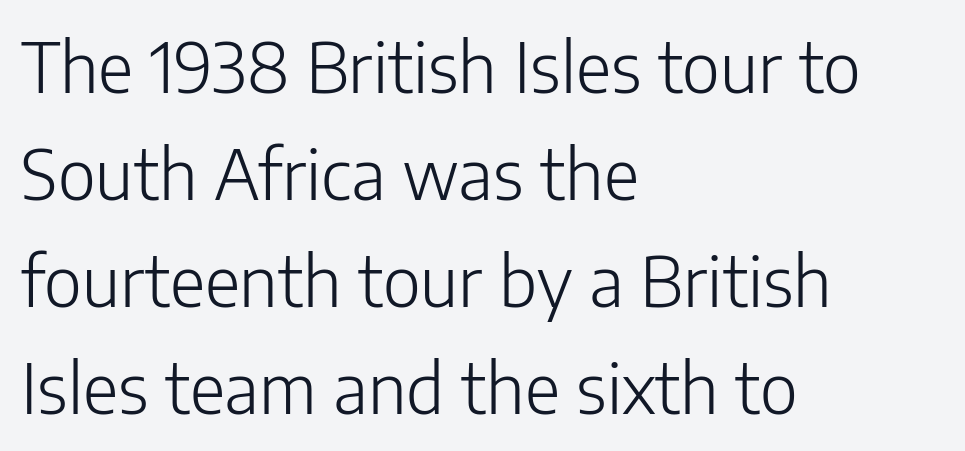
No italicization has been applied; the sample stays upright. Has an underline been added? It has not. Regarding serifs, this sample does without them. The paragraph has a hard left edge and a soft right edge. This sample has the flowing, uneven cadence of proportional lettering.
